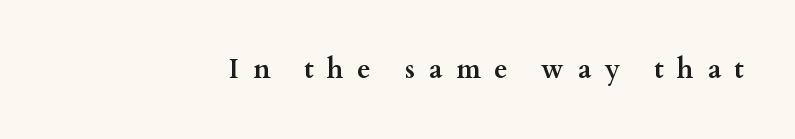
Q: Is the text bold? A: Yes.
Q: Is the text italic (slanted)? A: No, it is upright.
Q: Is the text underlined? A: No.
Q: How is the paragraph aligned? A: Right-aligned.
Q: Is the spacing between letters normal or unusually wide? A: Unusually wide.
